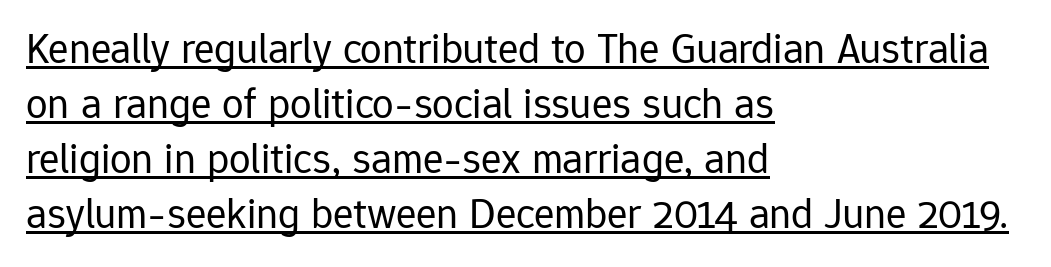
A baseline rule has been typeset under these characters. Nope, no serifs anywhere on these letters. The face used here is proportionally spaced, like ordinary book or web type. The cut favours lightness, reaching ordinary text weight at its darkest. Style check: upright.
